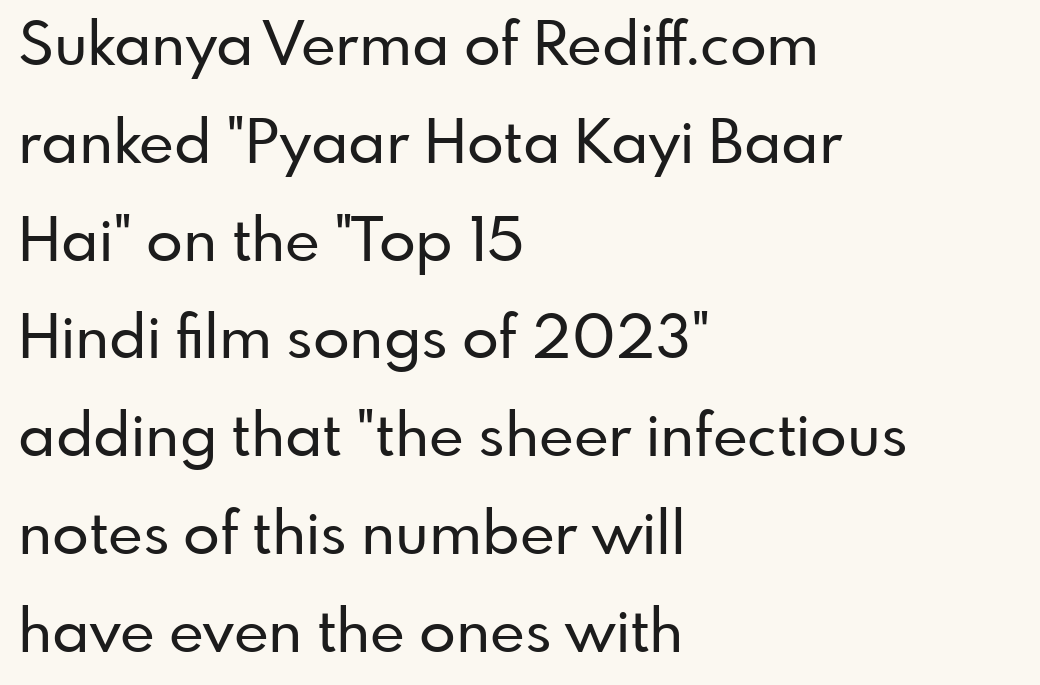
{"serif": "no", "italic": "no", "width": "normal", "stroke_contrast": "low", "x_height": "small", "monospaced": "no", "underline": "no", "align": "left", "line_spacing": "normal", "line_spacing_ratio": 1.63, "letter_spacing": "normal", "letter_spacing_em": 0.0, "glyph_px": 60}
